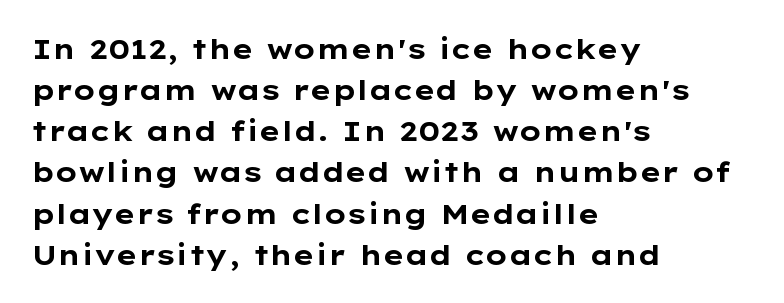
Q: Is the text bold? A: Yes.
Q: Is the text italic (slanted)? A: No, it is upright.
Q: Is the typeface a serif or a sans-serif typeface? A: Sans-serif.
Q: Is the text underlined? A: No.
Q: How is the paragraph aligned? A: Left-aligned.
Q: Is the spacing between letters normal or unusually wide? A: Normal.
Q: Is the spacing between lines tight, normal or loose? A: Normal.
Q: Width (condensed, normal, or wide)? A: Wide.
Q: Stroke contrast? A: Low.
Q: x-height? A: Medium.
Q: Monospaced? A: No.
